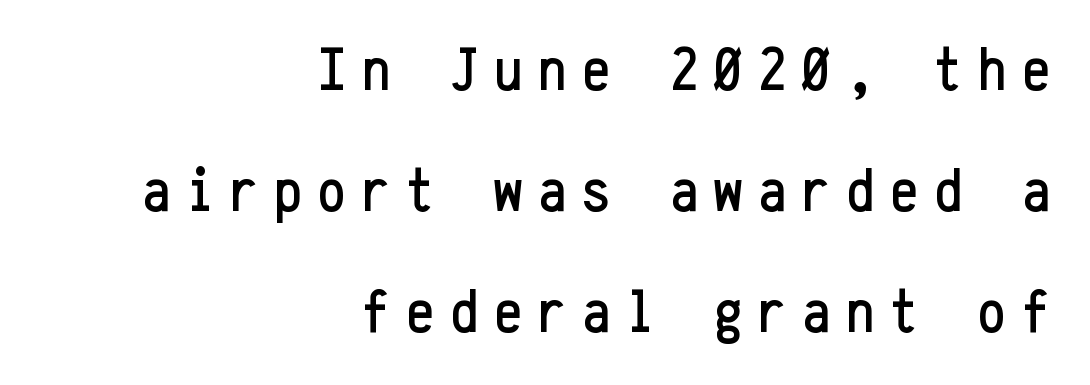
Spacing verdict: monospaced, one width for all characters. The face used here is a sans, in the tradition of grotesques and geometrics. The face used here is rendered with a markedly widened letterfit. The ragged edge is on the left, which tells us the setting is flush right.
